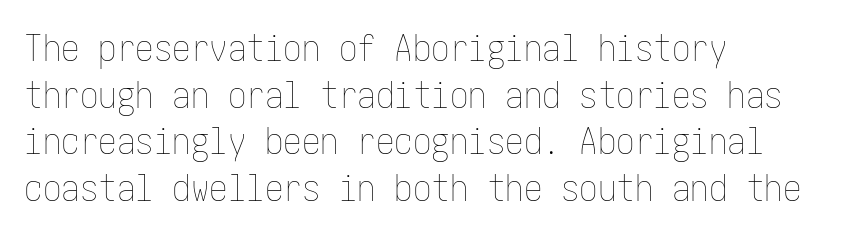
Q: Is the text bold? A: No.
Q: Is the text italic (slanted)? A: No, it is upright.
Q: Is the text underlined? A: No.
Q: How is the paragraph aligned? A: Left-aligned.
Q: Is the spacing between letters normal or unusually wide? A: Normal.
Q: Is the spacing between lines tight, normal or loose? A: Normal.
Q: Width (condensed, normal, or wide)? A: Condensed.
Q: Stroke contrast? A: Low.
Q: x-height? A: Medium.
